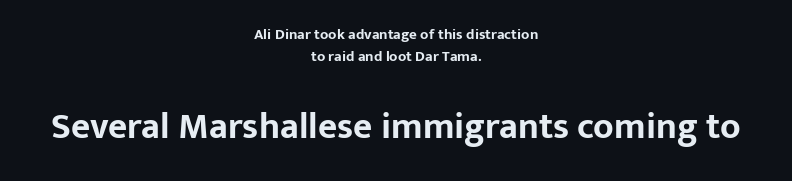
You can tell from the bare stems that sans-serif type was used. Each letter keeps its own natural width here, so spacing adapts to shape. Leftover space on each line is divided equally before and after the words. Compared with typical body copy, the letter spacing here is the same. The lines sit at an ordinary, default distance from one another.
